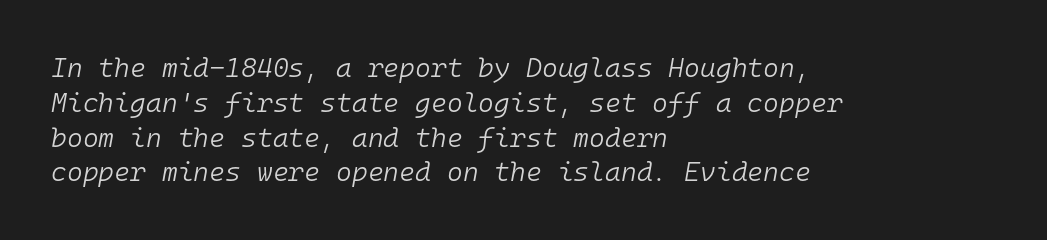
The image shows 27 px text type, italic (leaning right); set left-aligned, normal line spacing (1.29x), normal letter spacing, not underlined.
